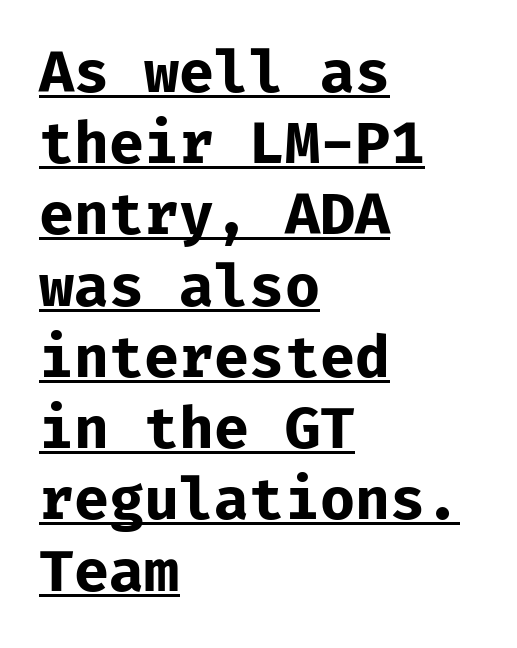
{"serif": "no", "italic": "no", "bold": "yes", "weight": "bold", "width": "normal", "stroke_contrast": "low", "x_height": "medium", "monospaced": "yes", "underline": "yes", "align": "left", "line_spacing": "normal", "line_spacing_ratio": 1.25, "letter_spacing": "normal", "letter_spacing_em": 0.0, "glyph_px": 57}
